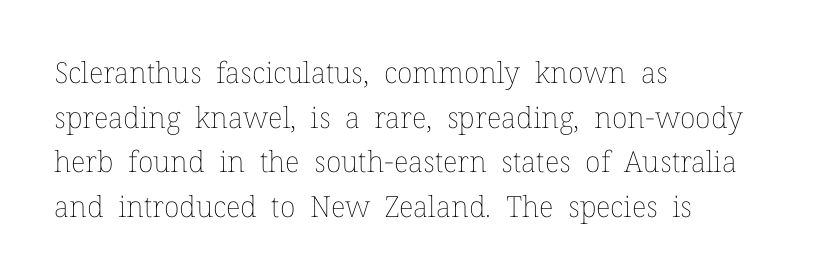
{"italic": "no", "bold": "no", "weight": "thin", "width": "normal", "stroke_contrast": "low", "x_height": "medium", "monospaced": "no", "underline": "no", "align": "left", "line_spacing": "normal", "line_spacing_ratio": 1.54, "letter_spacing": "normal", "letter_spacing_em": 0.0, "glyph_px": 29}
